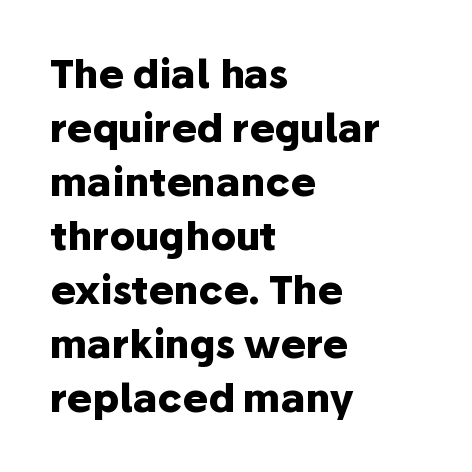
Q: Is the text bold? A: Yes.
Q: Is the text italic (slanted)? A: No, it is upright.
Q: Is the typeface a serif or a sans-serif typeface? A: Sans-serif.
Q: Is the text underlined? A: No.
Q: How is the paragraph aligned? A: Left-aligned.
Q: Is the spacing between letters normal or unusually wide? A: Normal.
Q: Is the spacing between lines tight, normal or loose? A: Normal.
Q: Width (condensed, normal, or wide)? A: Normal.
Q: Stroke contrast? A: Low.
Q: x-height? A: Medium.
Q: Monospaced? A: No.
